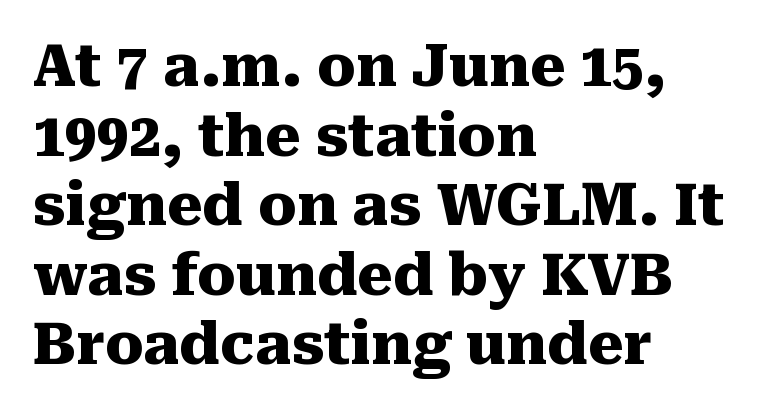
Q: Is the text bold? A: Yes.
Q: Is the text italic (slanted)? A: No, it is upright.
Q: Is the typeface a serif or a sans-serif typeface? A: Serif.
Q: Is the text underlined? A: No.
Q: How is the paragraph aligned? A: Left-aligned.
Q: Is the spacing between letters normal or unusually wide? A: Normal.
Q: Width (condensed, normal, or wide)? A: Normal.
Q: Stroke contrast? A: Medium.
Q: x-height? A: Medium.
Q: Monospaced? A: No.
